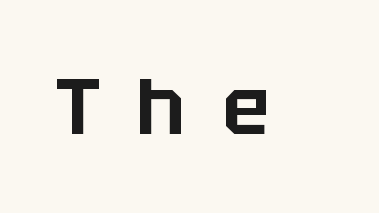
The image shows 79 px sans-serif type, upright; set unusually wide letter spacing (+0.46 em), not underlined; low stroke contrast and a large x-height.
